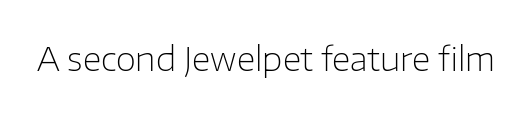
Q: Is the text bold? A: No.
Q: Is the text italic (slanted)? A: No, it is upright.
Q: Is the typeface a serif or a sans-serif typeface? A: Sans-serif.
Q: Is the text underlined? A: No.
Q: Is the spacing between letters normal or unusually wide? A: Normal.
Q: Width (condensed, normal, or wide)? A: Normal.
Q: Stroke contrast? A: Low.
Q: x-height? A: Medium.
Q: Monospaced? A: No.
